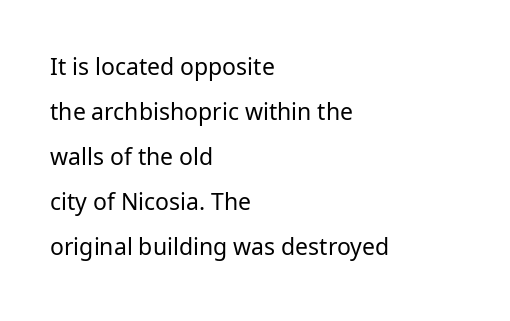
The image shows 23 px text type, upright; set left-aligned, loose line spacing (1.96x), normal letter spacing, not underlined.
